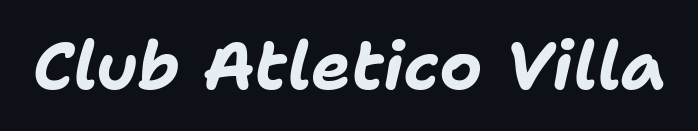
The image shows 67 px bold type, italic (leaning right); set normal letter spacing, not underlined; low stroke contrast and a medium x-height.
